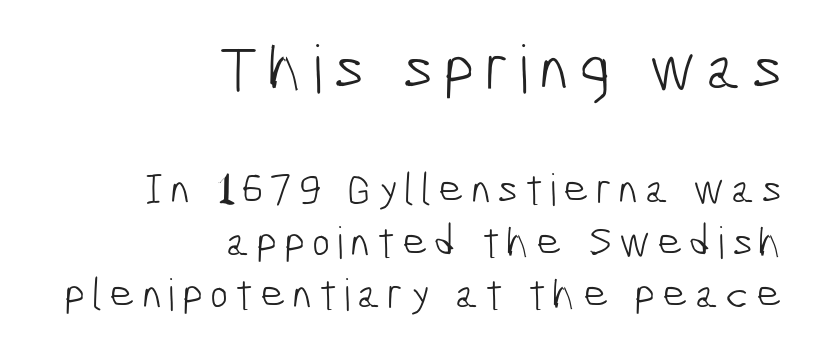
{"serif": "no", "bold": "no", "weight": "light", "width": "condensed", "stroke_contrast": "low", "x_height": "medium", "monospaced": "no", "underline": "no", "align": "right", "line_spacing_ratio": 1.19, "larger_block": "first", "size_ratio": 1.5, "glyph_px": 66}
